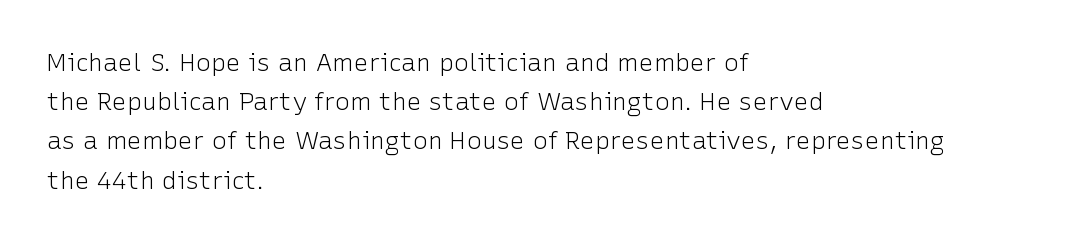
The image shows 25 px text type, upright; set left-aligned, normal line spacing (1.57x), normal letter spacing, not underlined.
